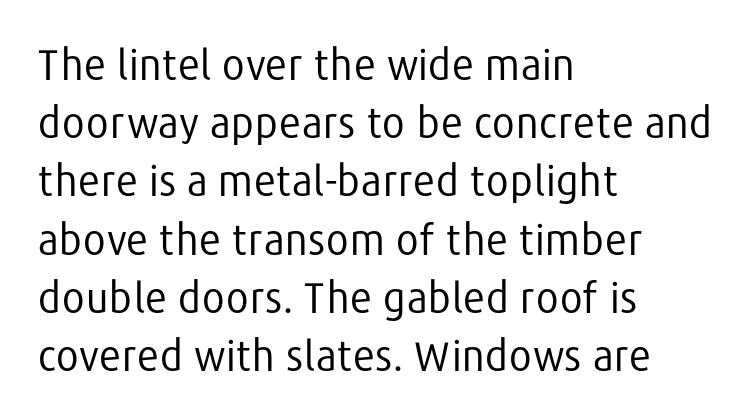
These lines are set flush left with a ragged right edge. The letters carry no serifs — their stems end cleanly without finishing strokes. Honestly, the row spacing looks completely unremarkable. Between one letter and the next there's only the usual sliver of space. Rendered with straight, roman letterforms. Varying glyph widths throughout — classic text-font behaviour.
